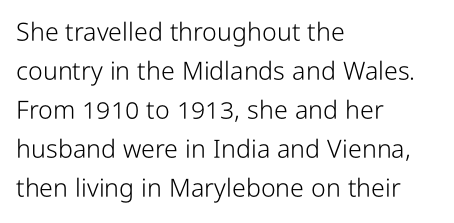
The image shows 25 px text type, upright; set left-aligned, normal line spacing (1.56x), normal letter spacing, not underlined.
